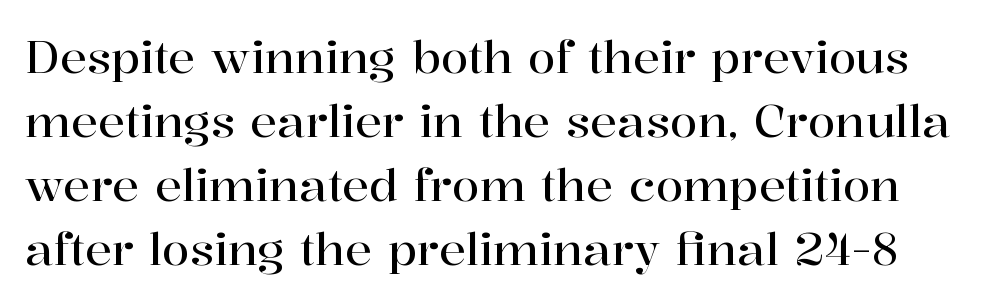
Each letter's strokes conclude with small projecting serifs. Is this a fixed-width face? No — the glyphs have proportional, varying widths. Beneath every word, the page is bare. Upright lettering throughout. How are the letters spaced? Ordinarily, with no added tracking.
